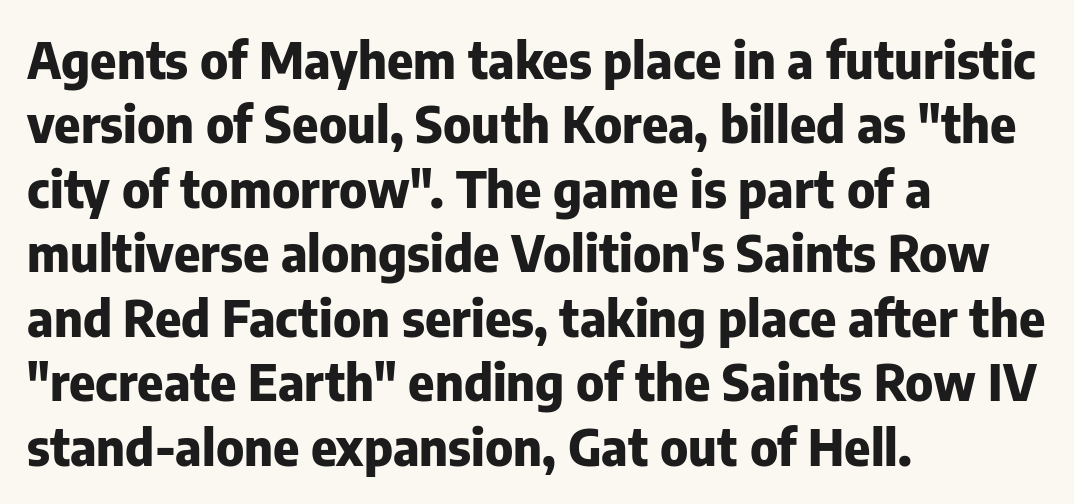
{"serif": "no", "italic": "no", "bold": "yes", "weight": "heavy", "width": "normal", "stroke_contrast": "low", "x_height": "medium", "monospaced": "no", "underline": "no", "align": "left", "line_spacing": "normal", "line_spacing_ratio": 1.29, "letter_spacing": "normal", "letter_spacing_em": 0.0, "glyph_px": 50}
